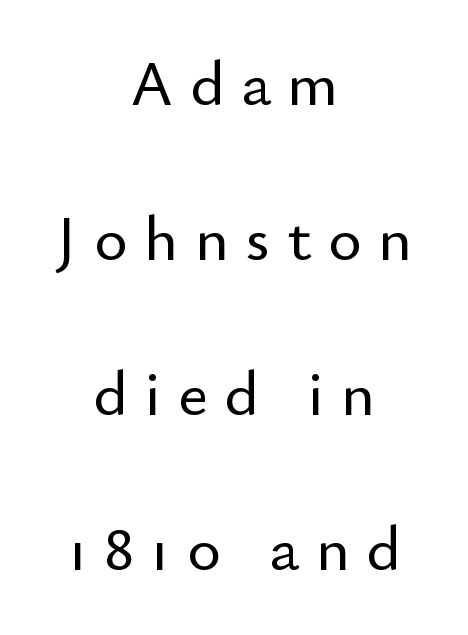
The image shows 64 px sans-serif type, upright; set centered, loose line spacing (2.42x), unusually wide letter spacing (+0.26 em), not underlined; low stroke contrast and a small x-height.
